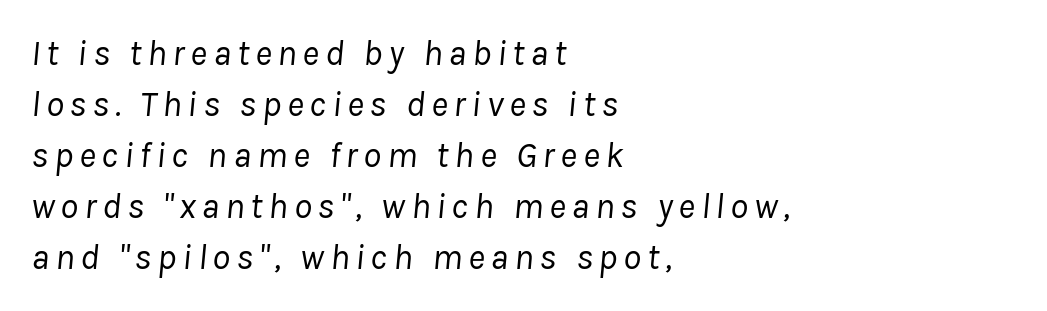
{"italic": "yes", "lean": "right", "slant_degrees": 8, "bold": "no", "weight": "regular", "width": "normal", "stroke_contrast": "low", "x_height": "medium", "monospaced": "no", "underline": "no", "align": "left", "line_spacing": "normal", "line_spacing_ratio": 1.42, "glyph_px": 36}
